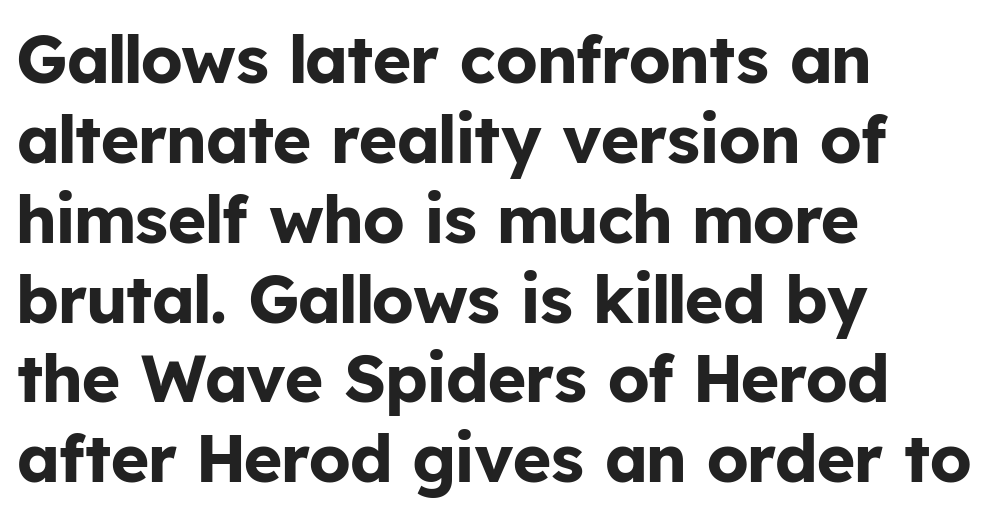
The image shows 66 px bold sans-serif type, upright; set left-aligned, line spacing 1.21x, normal letter spacing, not underlined; low stroke contrast and a medium x-height.
